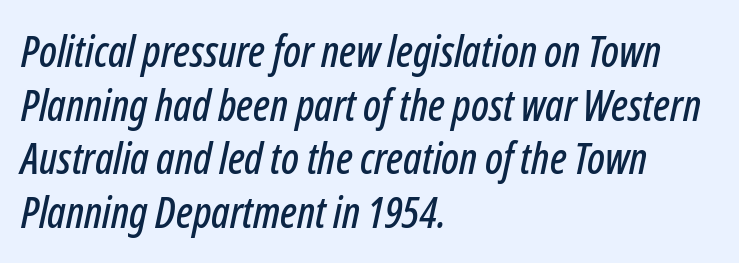
The image shows 43 px condensed type, italic (leaning right); set left-aligned, normal line spacing (1.25x), normal letter spacing, not underlined; low stroke contrast and a medium x-height.
